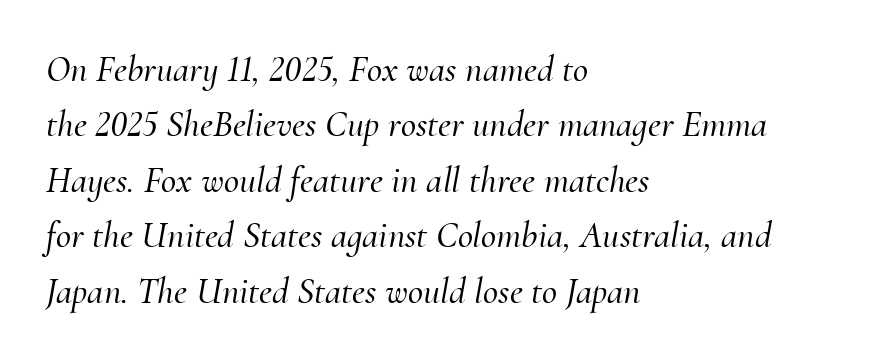
{"serif": "yes", "italic": "yes", "lean": "right", "slant_degrees": 10, "width": "normal", "stroke_contrast": "medium", "x_height": "small", "monospaced": "no", "underline": "no", "align": "left", "line_spacing": "normal", "line_spacing_ratio": 1.5, "letter_spacing": "normal", "letter_spacing_em": 0.0, "glyph_px": 37}
